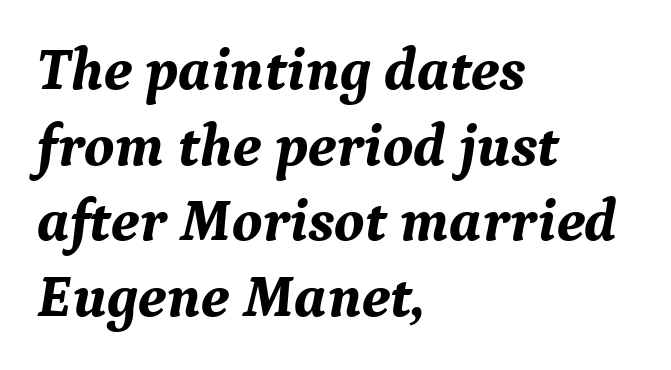
The specimen reads as italic at a glance. The letterforms sit shoulder to shoulder at normal distance. How heavy is the stroke? Heavy — this is a bold. Each new line begins a customary step beneath the previous one. The setting favours the left margin, as ordinary paragraphs usually do. Has an underline been added? It has not.
